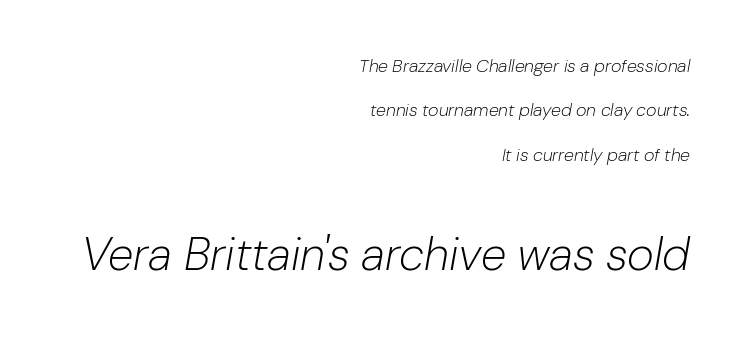
{"italic": "yes", "lean": "right", "slant_degrees": 10, "bold": "no", "weight": "light", "width": "normal", "stroke_contrast": "low", "x_height": "medium", "monospaced": "no", "underline": "no", "align": "right", "line_spacing": "loose", "line_spacing_ratio": 2.46, "letter_spacing": "normal", "letter_spacing_em": 0.0, "larger_block": "second", "size_ratio": 2.56, "glyph_px": 46}
